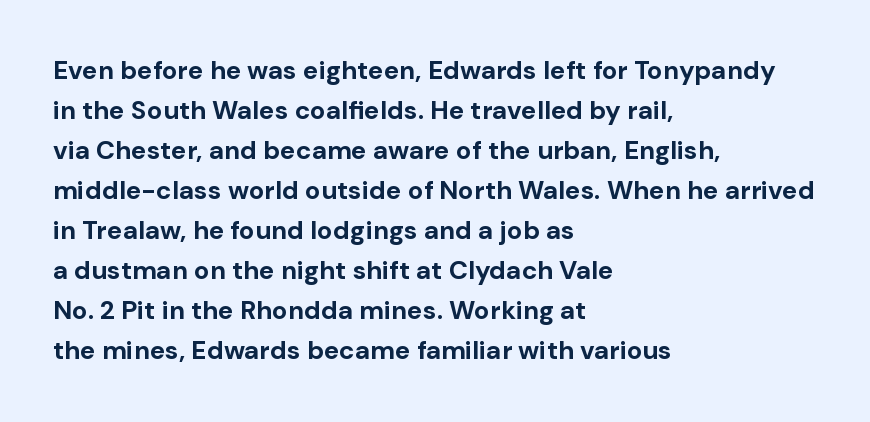
Q: Is the text bold? A: Yes.
Q: Is the text italic (slanted)? A: No, it is upright.
Q: Is the text underlined? A: No.
Q: How is the paragraph aligned? A: Left-aligned.
Q: Is the spacing between letters normal or unusually wide? A: Normal.
Q: Is the spacing between lines tight, normal or loose? A: Normal.
